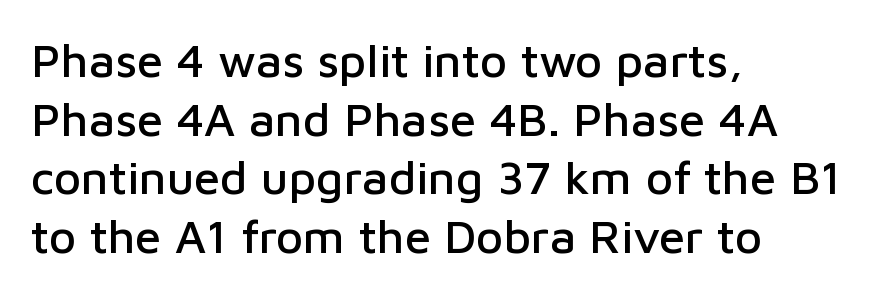
{"serif": "no", "italic": "no", "width": "normal", "stroke_contrast": "low", "x_height": "medium", "monospaced": "no", "underline": "no", "align": "left", "line_spacing": "normal", "line_spacing_ratio": 1.25, "letter_spacing": "normal", "letter_spacing_em": 0.0, "glyph_px": 47}
